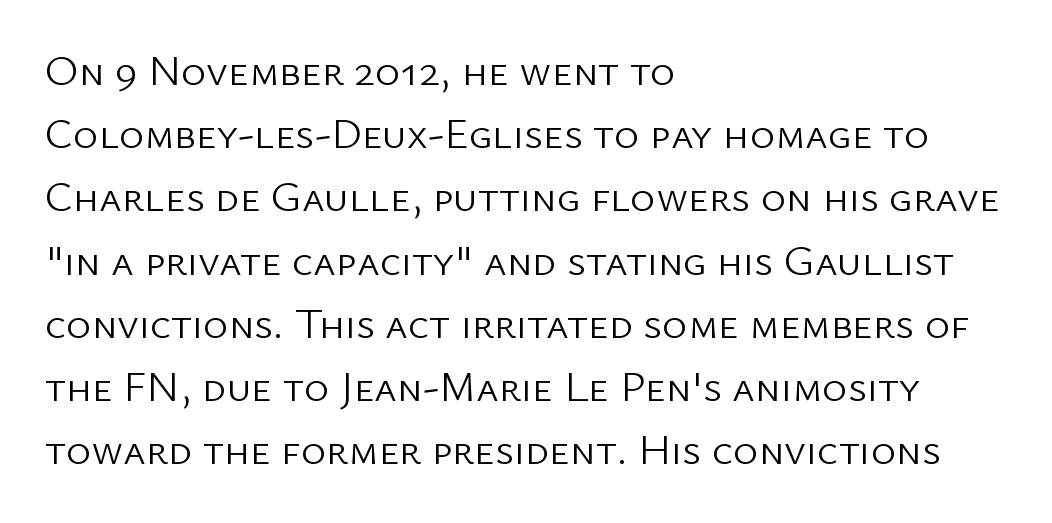
{"serif": "no", "italic": "no", "bold": "no", "weight": "light", "width": "normal", "stroke_contrast": "low", "x_height": "medium", "monospaced": "no", "underline": "no", "align": "left", "line_spacing": "normal", "line_spacing_ratio": 1.47, "letter_spacing": "normal", "letter_spacing_em": 0.0, "glyph_px": 43}
